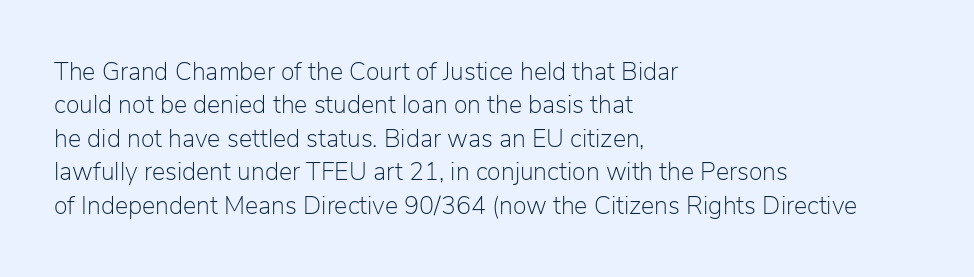
{"italic": "no", "bold": "no", "underline": "no", "align": "left", "line_spacing": "normal", "line_spacing_ratio": 1.34, "letter_spacing": "normal", "letter_spacing_em": 0.0, "glyph_px": 25}
